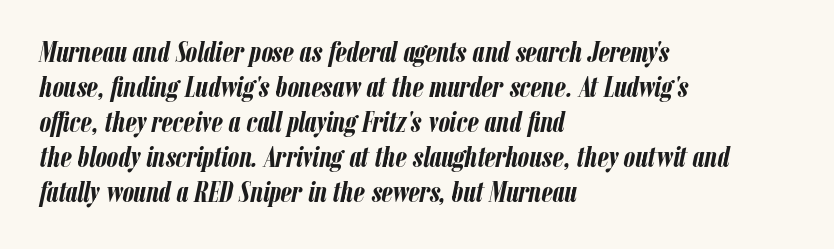
{"italic": "yes", "lean": "right", "slant_degrees": 12, "bold": "yes", "weight": "semibold", "width": "condensed", "stroke_contrast": "low", "x_height": "medium", "monospaced": "no", "underline": "no", "align": "left", "line_spacing_ratio": 1.21, "letter_spacing": "normal", "letter_spacing_em": 0.0, "glyph_px": 29}
